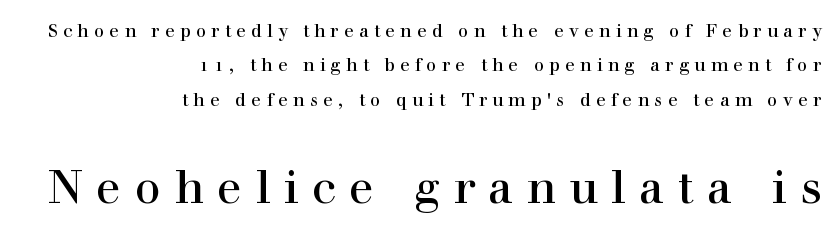
These lines were composed using upright roman letters. Horizontal bands of white between lines are thick stripes. This is serif lettering, the kind often seen in printed books. Looks like regular typesetting: each glyph gets only the width it needs. Scale increases going downward across the two blocks. The words here are not underlined.
